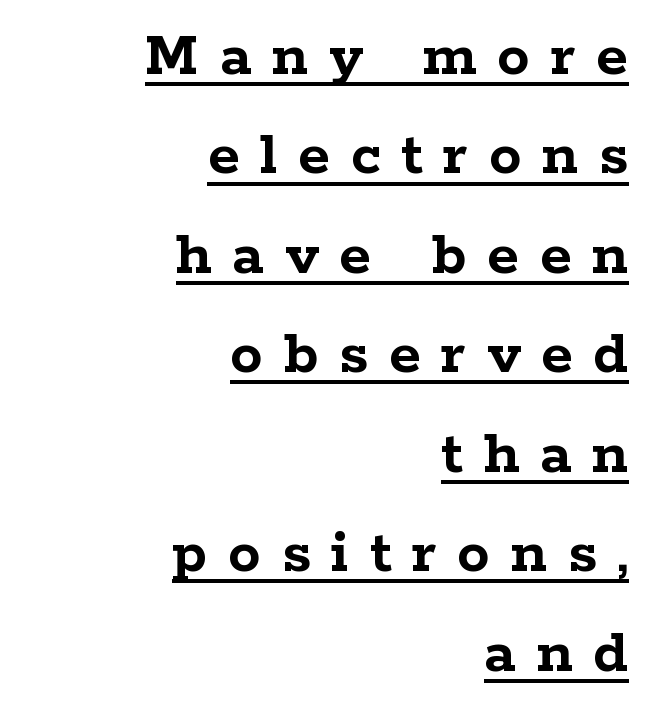
Q: Is the text bold? A: Yes.
Q: Is the text italic (slanted)? A: No, it is upright.
Q: Is the typeface a serif or a sans-serif typeface? A: Serif.
Q: Is the text underlined? A: Yes.
Q: How is the paragraph aligned? A: Right-aligned.
Q: Is the spacing between letters normal or unusually wide? A: Unusually wide.
Q: Is the spacing between lines tight, normal or loose? A: Normal.
Q: Width (condensed, normal, or wide)? A: Wide.
Q: Stroke contrast? A: Low.
Q: x-height? A: Medium.
Q: Monospaced? A: No.
